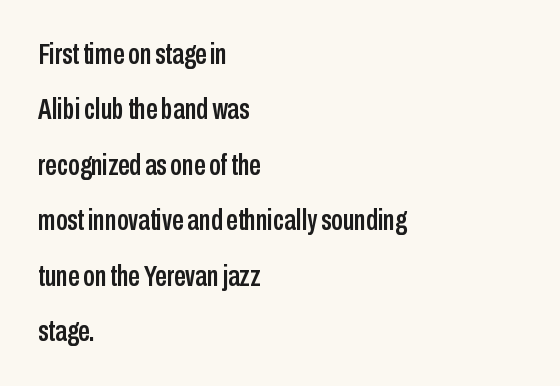
Words appear dense and cohesive because spacing is normal. Looks like regular typesetting: each glyph gets only the width it needs. Leftover space on each line is placed entirely after the last word. Letterform terminals end flat and unadorned throughout the passage.
